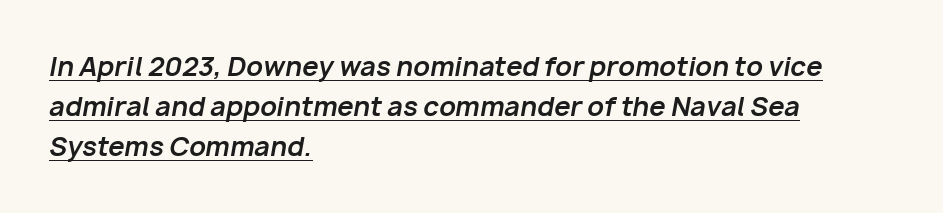
{"italic": "yes", "lean": "right", "slant_degrees": 10, "bold": "yes", "underline": "yes", "align": "left", "line_spacing": "normal", "line_spacing_ratio": 1.54, "letter_spacing": "normal", "letter_spacing_em": 0.0, "glyph_px": 26}
